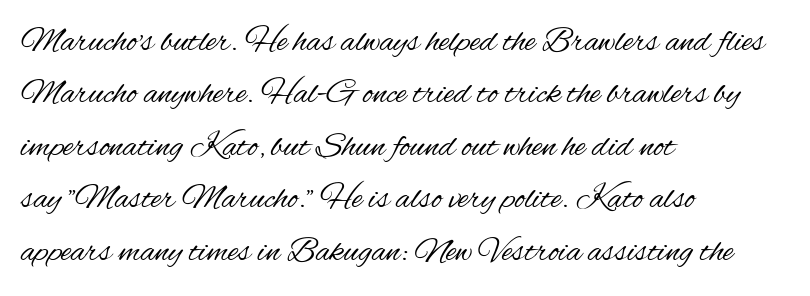
{"serif": "no", "bold": "no", "weight": "regular", "width": "condensed", "stroke_contrast": "medium", "x_height": "small", "monospaced": "no", "underline": "no", "align": "left", "line_spacing": "normal", "line_spacing_ratio": 1.5, "letter_spacing": "normal", "letter_spacing_em": 0.0, "glyph_px": 35}
